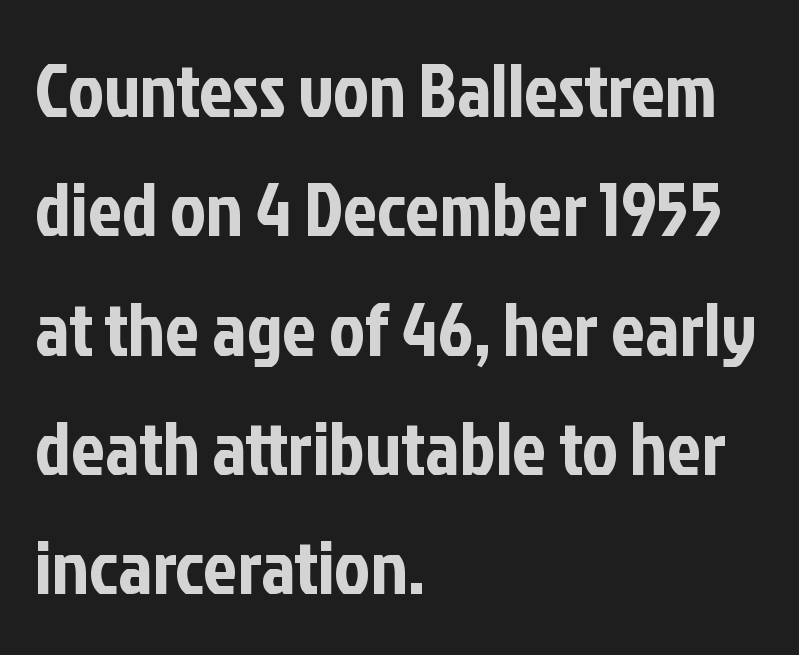
Q: Is the text italic (slanted)? A: No, it is upright.
Q: Is the typeface a serif or a sans-serif typeface? A: Sans-serif.
Q: Is the text underlined? A: No.
Q: How is the paragraph aligned? A: Left-aligned.
Q: Is the spacing between letters normal or unusually wide? A: Normal.
Q: Is the spacing between lines tight, normal or loose? A: Normal.
Q: Width (condensed, normal, or wide)? A: Condensed.
Q: Stroke contrast? A: Low.
Q: x-height? A: Medium.
Q: Monospaced? A: No.
